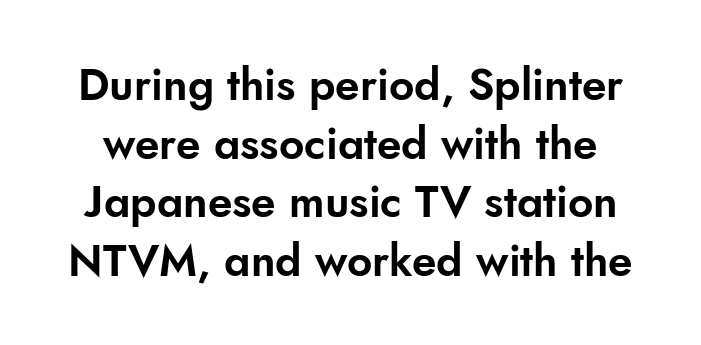
Upright lettering throughout. Look at the tracking — it's just the regular setting, nothing added. Varying glyph widths throughout — classic text-font behaviour. Type without underlining. What kind of face is this? One without serifs — a sans. The line-height multiplier appears to be the usual default.
